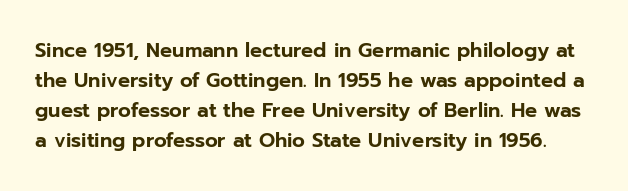
{"italic": "no", "underline": "no", "line_spacing": "normal", "line_spacing_ratio": 1.5, "letter_spacing": "normal", "letter_spacing_em": 0.0, "glyph_px": 20}
